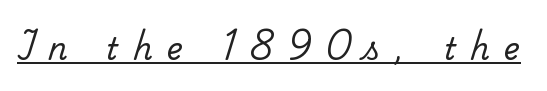
The image shows 30 px regular-weight serif type; set unusually wide letter spacing (+0.49 em), underlined; low stroke contrast and a small x-height.
